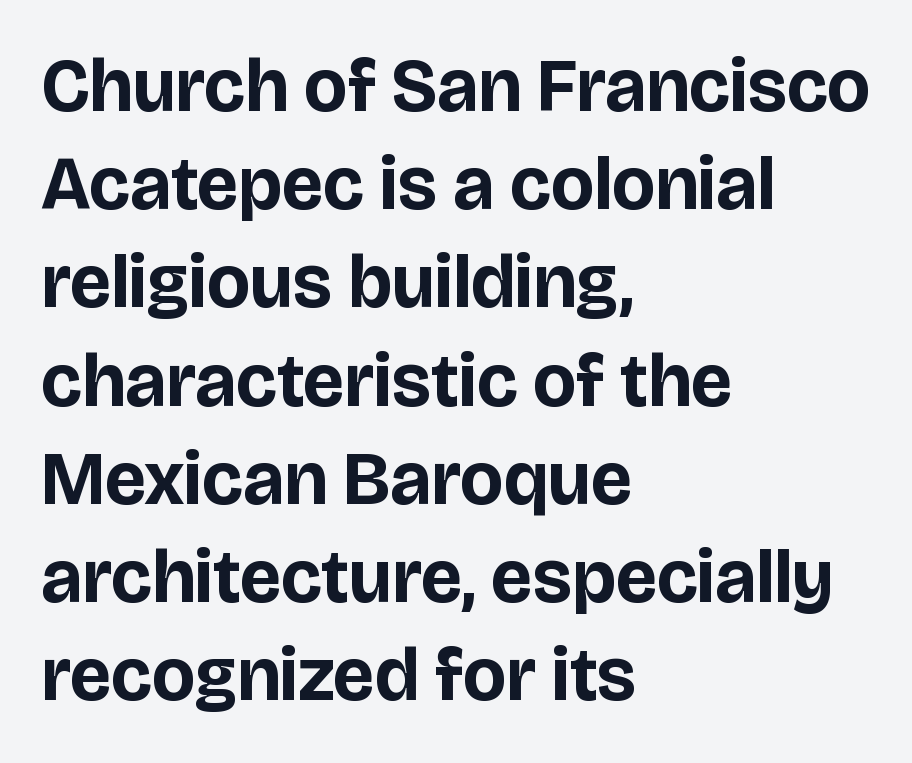
Q: Is the text bold? A: Yes.
Q: Is the text italic (slanted)? A: No, it is upright.
Q: Is the typeface a serif or a sans-serif typeface? A: Sans-serif.
Q: Is the text underlined? A: No.
Q: How is the paragraph aligned? A: Left-aligned.
Q: Is the spacing between letters normal or unusually wide? A: Normal.
Q: Is the spacing between lines tight, normal or loose? A: Normal.
Q: Width (condensed, normal, or wide)? A: Normal.
Q: Stroke contrast? A: Low.
Q: x-height? A: Large.
Q: Monospaced? A: No.
